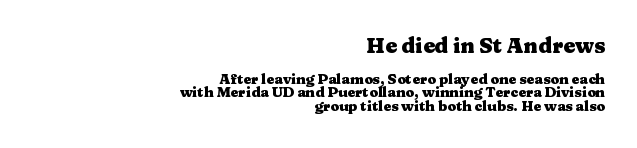
The font is running at its bold setting. The rag falls on the left side of this text block. The block sitting higher on the canvas is the one with enlarged characters. Rule under the text: the space is simply empty.
